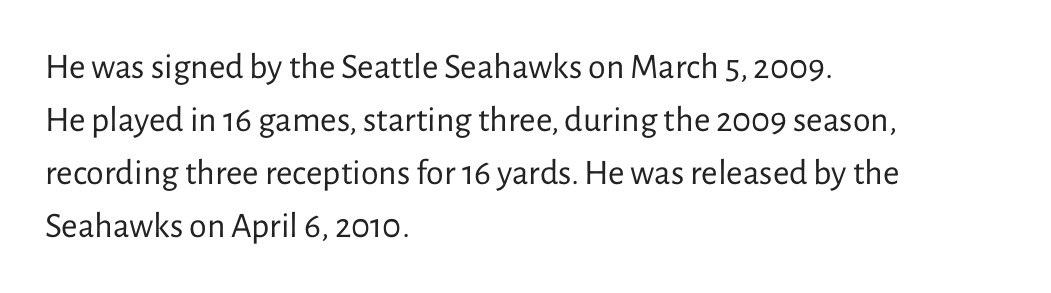
Q: Is the text bold? A: No.
Q: Is the text italic (slanted)? A: No, it is upright.
Q: Is the typeface a serif or a sans-serif typeface? A: Sans-serif.
Q: Is the text underlined? A: No.
Q: How is the paragraph aligned? A: Left-aligned.
Q: Is the spacing between letters normal or unusually wide? A: Normal.
Q: Is the spacing between lines tight, normal or loose? A: Normal.
Q: Width (condensed, normal, or wide)? A: Normal.
Q: Stroke contrast? A: Low.
Q: x-height? A: Medium.
Q: Monospaced? A: No.
